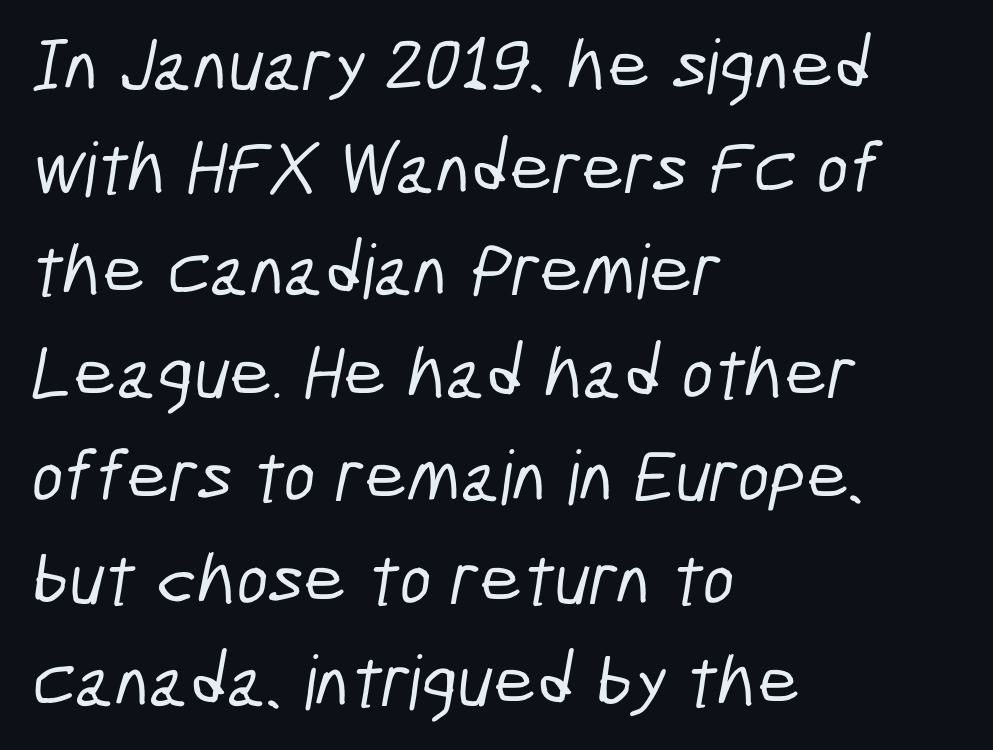
Nobody drew a line under any word here. Baseline-to-baseline distance is the conventional proportion of letter height. This sample uses a sans-serif face. The letters advance in unequal steps, a hallmark of proportional type.
